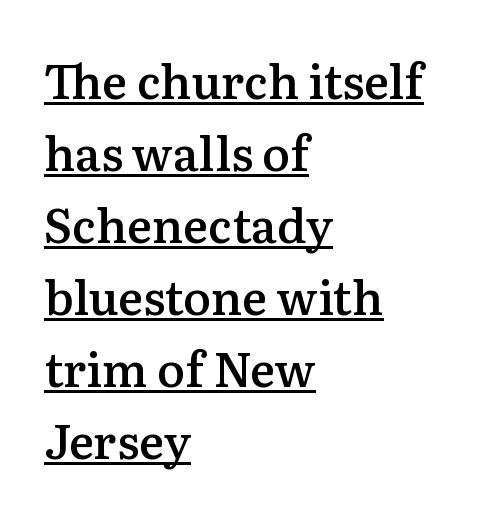
These lines were composed using upright roman letters. Spacing verdict: proportional, widths tailored to each character. Default kerning and tracking; the words read as compact shapes. The lettering is marked with a stroke running underneath it.
